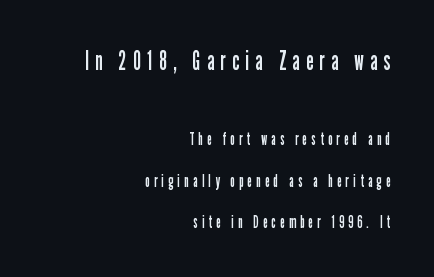
Descenders are the only things crossing below the line. Letters have the restrained weight of plain body copy at most. The letters stand upright; this is a roman face. Line endings align vertically; line beginnings do not. The type is letterspaced generously, with wide tracking.
